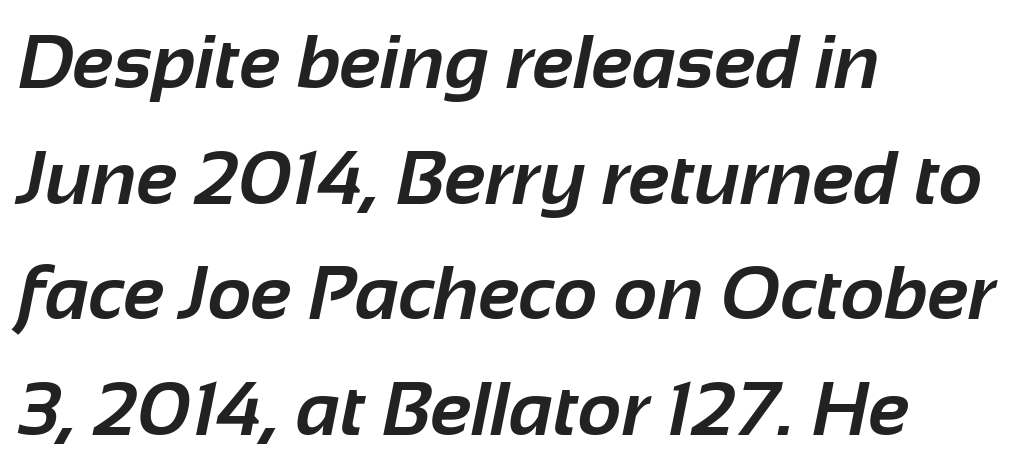
Letterform terminals end flat and unadorned throughout the passage. Here the designer chose a conventional face with non-uniform glyph widths. The strokes are fattened all the way to bold. Baseline-to-baseline distance is the conventional proportion of letter height. The string is rendered with underlining switched off. The type is set solid horizontally, with unmodified tracking.
